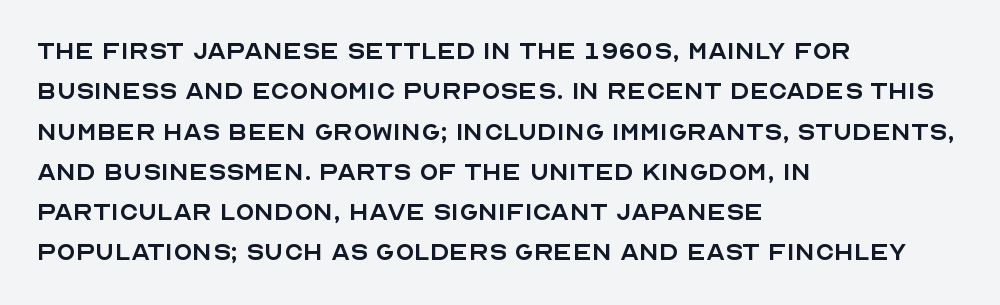
The rag falls on the right side of this text block. This sample uses an upright cut, with every glyph sitting square on the baseline. To sum up the face: it is a sans, with no serifs. The baseline area is clear. The block of text has a typical density, with ordinary space between rows.
